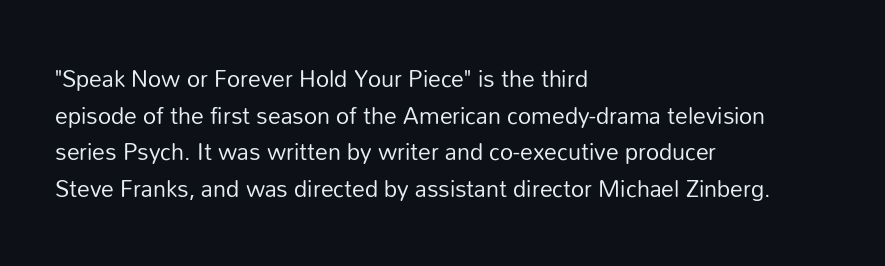
The image shows 23 px text type, upright; set left-aligned, normal line spacing (1.59x), normal letter spacing, not underlined.
